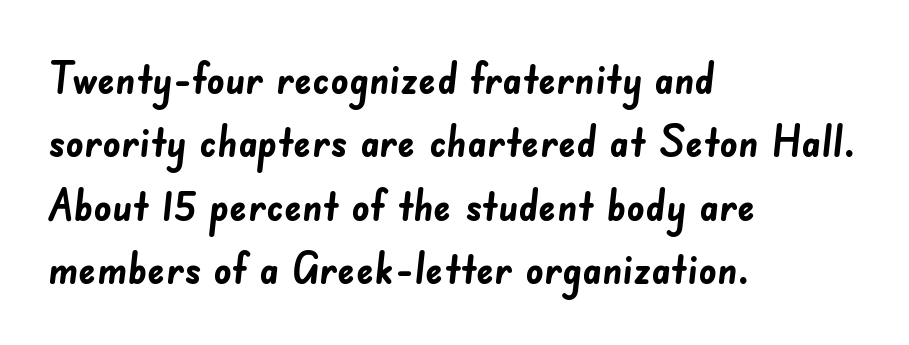
Vertical spacing — default. Each glyph is drawn with heavy, bold strokes. Note the varied advance widths — an 'i' is clearly narrower than an 'm'. Line starts are locked; line ends wander. The rendering keeps characters at their native spacing.
